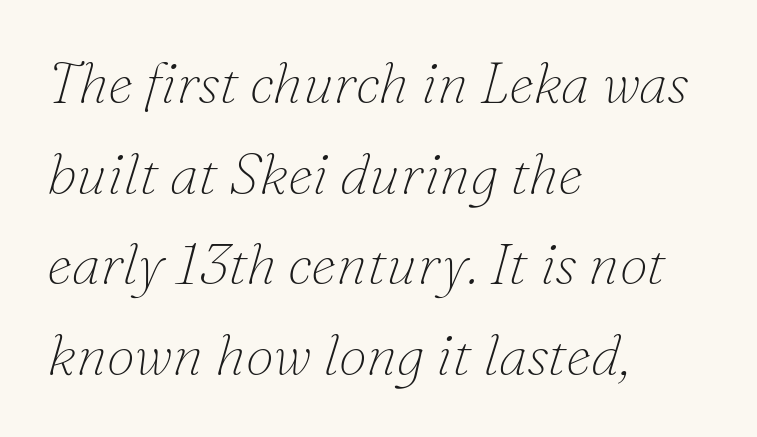
Q: Is the text bold? A: No.
Q: Is the text italic (slanted)? A: Yes, it leans right by about 16 degrees.
Q: Is the typeface a serif or a sans-serif typeface? A: Serif.
Q: Is the text underlined? A: No.
Q: How is the paragraph aligned? A: Left-aligned.
Q: Is the spacing between letters normal or unusually wide? A: Normal.
Q: Is the spacing between lines tight, normal or loose? A: Normal.
Q: Width (condensed, normal, or wide)? A: Normal.
Q: Stroke contrast? A: Low.
Q: x-height? A: Small.
Q: Monospaced? A: No.
